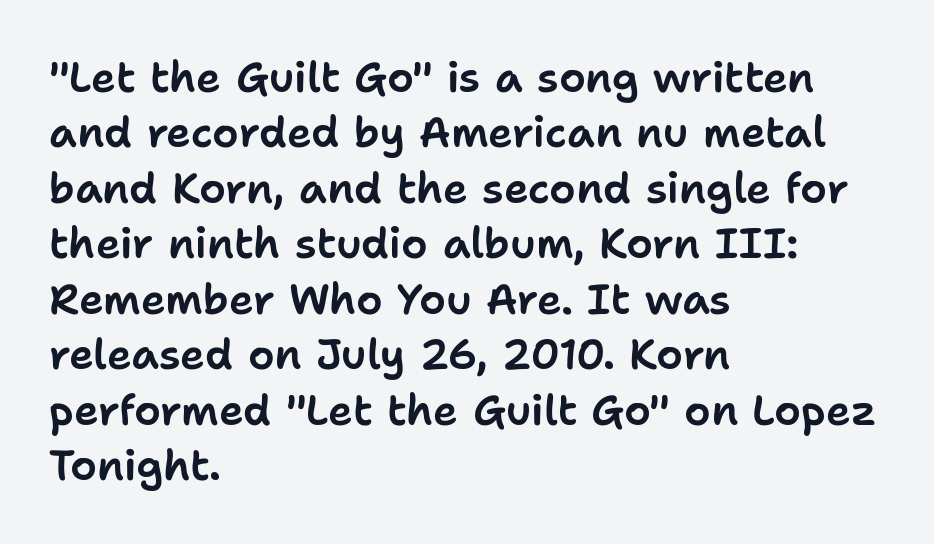
{"serif": "no", "italic": "no", "width": "normal", "stroke_contrast": "low", "x_height": "medium", "monospaced": "no", "underline": "no", "align": "left", "line_spacing": "normal", "line_spacing_ratio": 1.32, "letter_spacing": "normal", "letter_spacing_em": 0.0, "glyph_px": 42}
